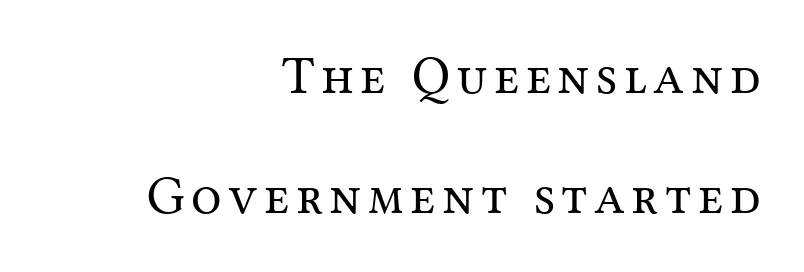
The rendering uses a large line-height, opening up the rows. A bare baseline throughout the passage. One-word summary of the alignment: right. If you drew a line through each stem, it would be perfectly vertical. Observe the serifs anchoring each vertical stroke in this sample.
